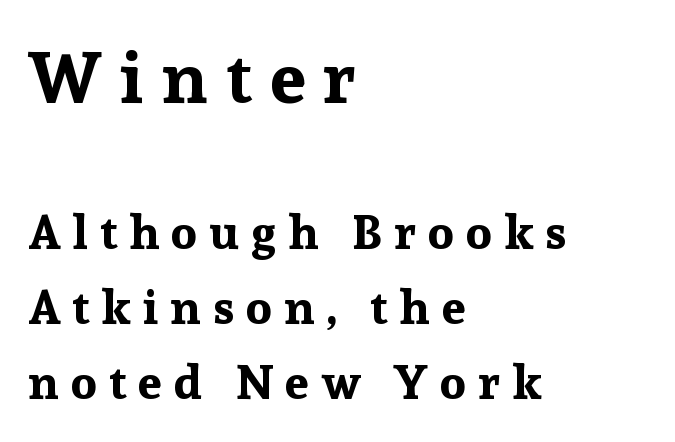
This rendering employs a face with finishing strokes, i.e., a serif. Which chunk is bigger? The first one — the top block dwarfs the bottom. If you drew a ruler down the left edge, every line would touch it. Proportional: the letters do not fall into vertical columns. The font is running at its bold setting. Here the glyphs are tracked loosely, breaking word shapes into spaced letters.
